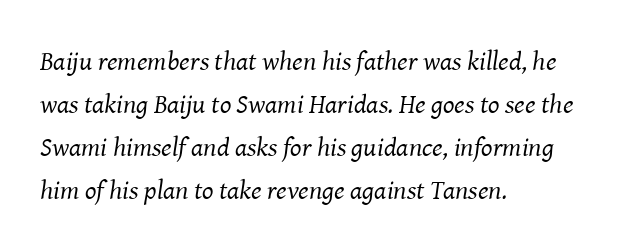
The image shows 27 px text type, italic (leaning right); set left-aligned, normal line spacing (1.59x), normal letter spacing, not underlined.
